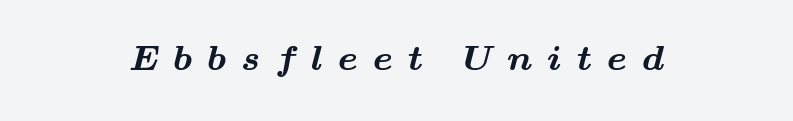
The space directly below the letters is spotless. A serif font was chosen for this passage. You could not count columns in this text — the font is proportionally spaced. These lines carry a lot of weight — the face is fully bold.
